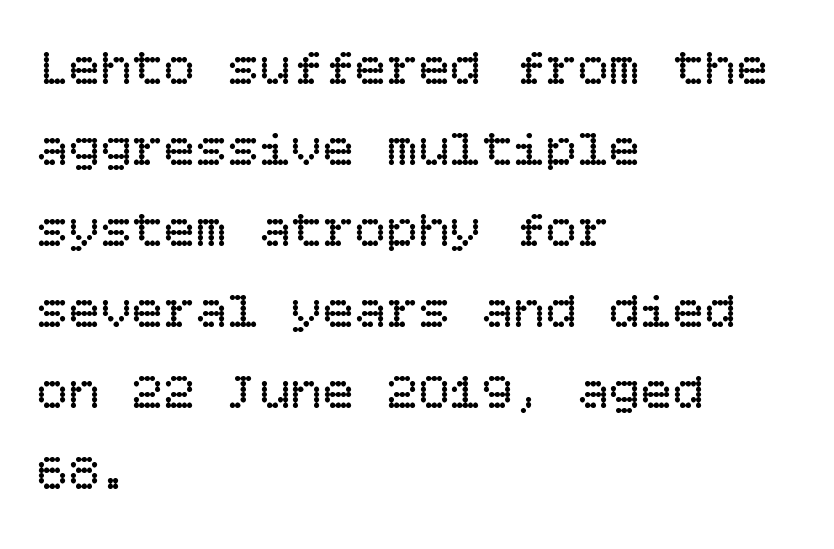
The image shows 53 px regular-weight type, upright; set left-aligned, normal line spacing (1.53x), normal letter spacing, not underlined; low stroke contrast and a large x-height.
